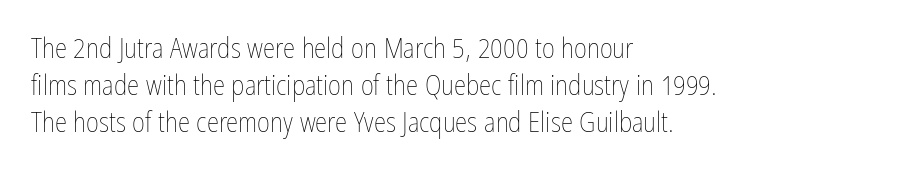
The image shows 28 px thin, condensed type, upright; set left-aligned, normal line spacing (1.33x), normal letter spacing, not underlined; low stroke contrast and a medium x-height.
